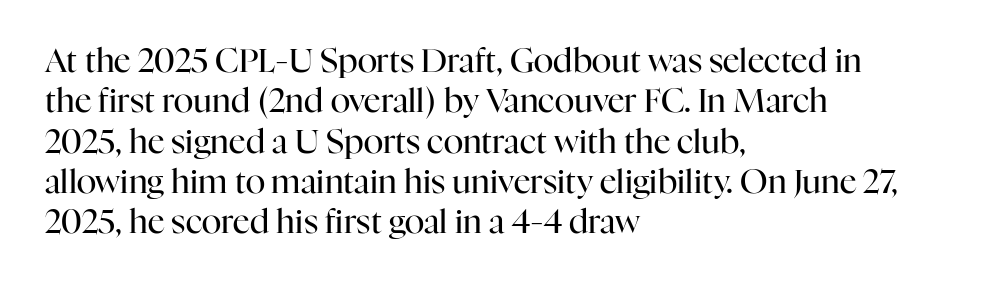
{"serif": "yes", "italic": "no", "bold": "no", "weight": "regular", "width": "normal", "stroke_contrast": "high", "x_height": "medium", "monospaced": "no", "underline": "no", "align": "left", "line_spacing_ratio": 1.22, "letter_spacing": "normal", "letter_spacing_em": 0.0, "glyph_px": 33}
